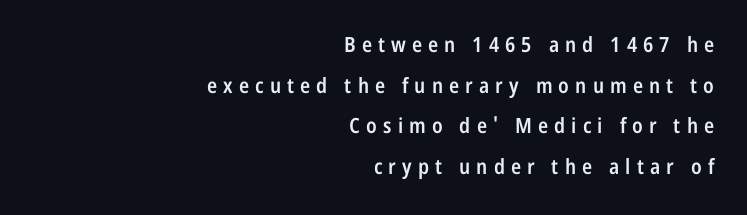
Q: Is the text bold? A: Semi-bold.
Q: Is the text italic (slanted)? A: No, it is upright.
Q: Is the text underlined? A: No.
Q: How is the paragraph aligned? A: Right-aligned.
Q: Is the spacing between letters normal or unusually wide? A: Unusually wide.
Q: Is the spacing between lines tight, normal or loose? A: Loose.
